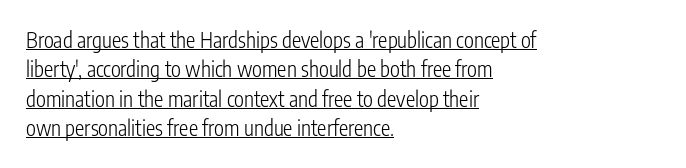
Q: Is the text bold? A: No.
Q: Is the text italic (slanted)? A: No, it is upright.
Q: Is the text underlined? A: Yes.
Q: How is the paragraph aligned? A: Left-aligned.
Q: Is the spacing between letters normal or unusually wide? A: Normal.
Q: Is the spacing between lines tight, normal or loose? A: Normal.
